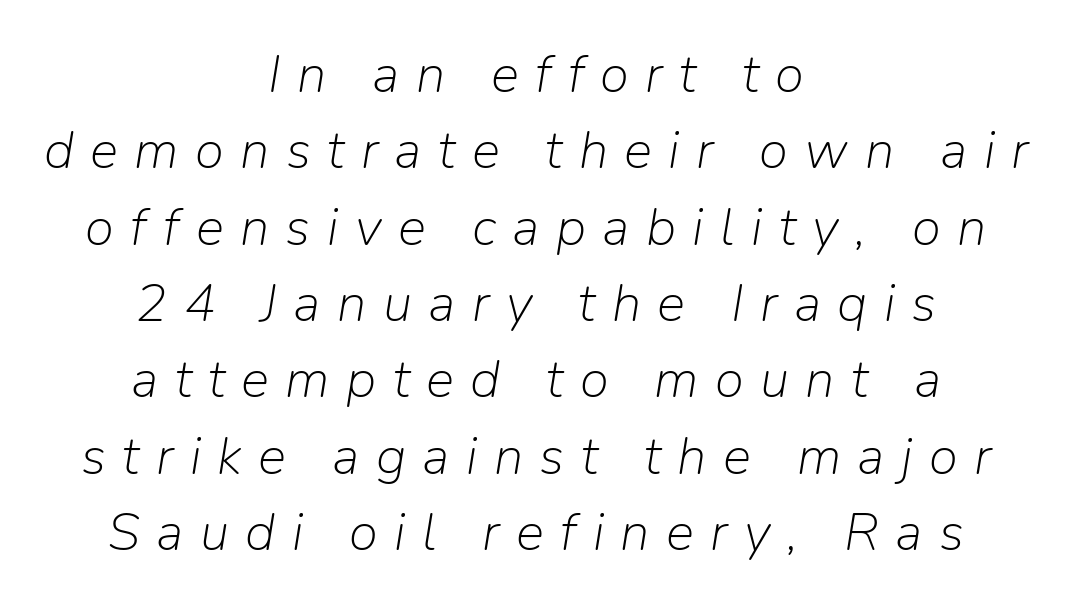
{"italic": "yes", "lean": "right", "slant_degrees": 9, "bold": "no", "weight": "light", "width": "normal", "stroke_contrast": "low", "x_height": "medium", "monospaced": "no", "underline": "no", "align": "center", "line_spacing": "normal", "line_spacing_ratio": 1.44, "letter_spacing": "wide", "letter_spacing_em": 0.31, "glyph_px": 53}
